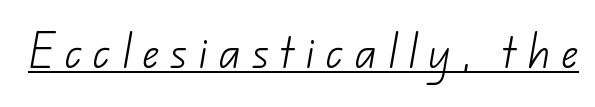
Caption: face not bold, strokes unweighted. The face used here is rendered with a markedly widened letterfit. Serifs: no, the terminals of the letterforms are clean. Decoration check: the copy is underlined.
